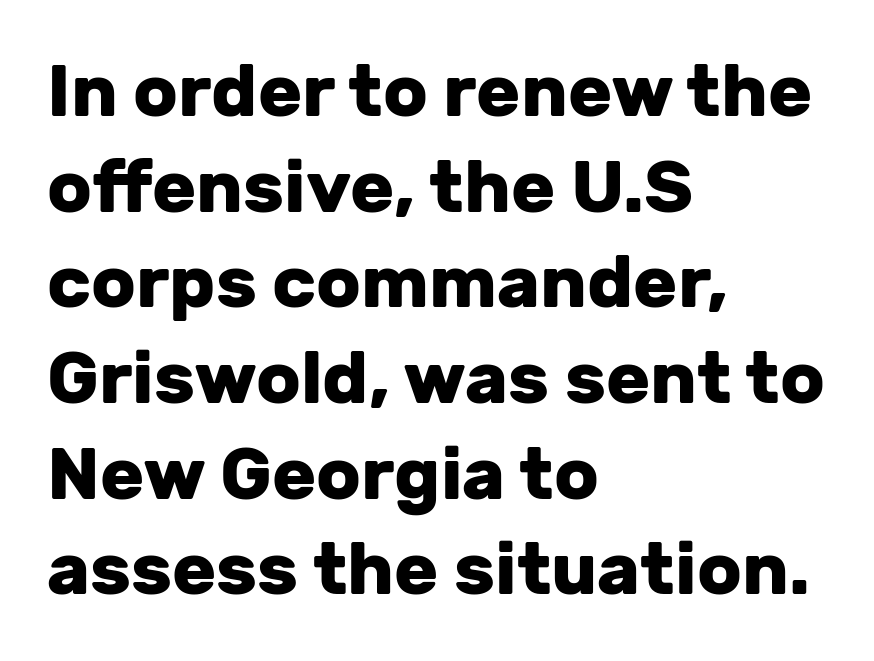
{"serif": "no", "italic": "no", "bold": "yes", "weight": "heavy", "width": "normal", "stroke_contrast": "low", "x_height": "medium", "monospaced": "no", "underline": "no", "align": "left", "line_spacing": "normal", "line_spacing_ratio": 1.31, "letter_spacing": "normal", "letter_spacing_em": 0.0, "glyph_px": 73}
